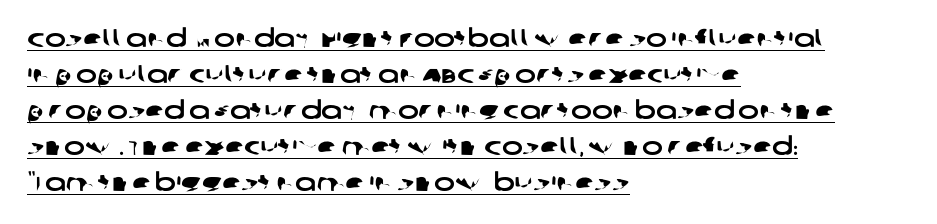
The face used here appears with an underline applied. Characters follow at the spacing the type designer built in. In terms of leading, this rendering sits right in the middle. The text block is weighted toward the left margin, trailing off unevenly rightward.
